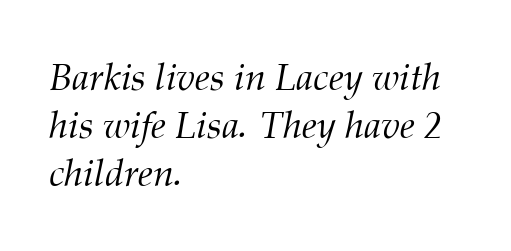
Q: Is the text bold? A: No.
Q: Is the text italic (slanted)? A: Yes, it leans right by about 12 degrees.
Q: Is the typeface a serif or a sans-serif typeface? A: Serif.
Q: Is the text underlined? A: No.
Q: How is the paragraph aligned? A: Left-aligned.
Q: Is the spacing between letters normal or unusually wide? A: Normal.
Q: Is the spacing between lines tight, normal or loose? A: Normal.
Q: Width (condensed, normal, or wide)? A: Normal.
Q: Stroke contrast? A: Medium.
Q: x-height? A: Medium.
Q: Monospaced? A: No.
